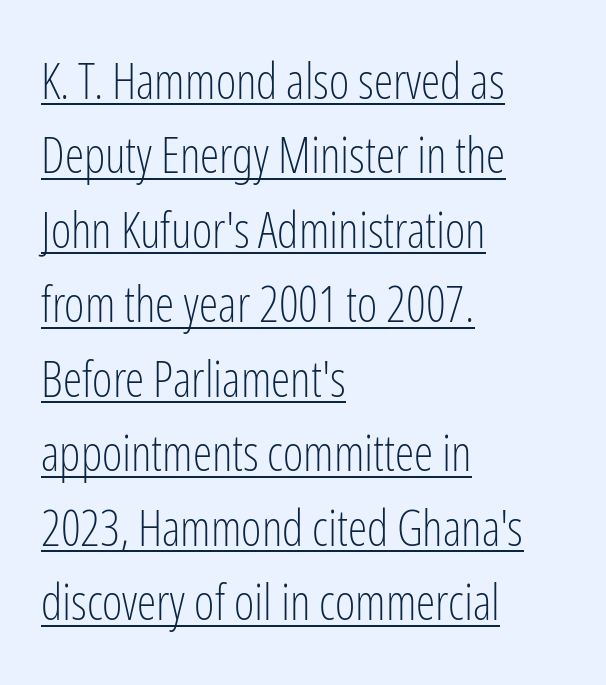
Q: Is the text bold? A: No.
Q: Is the text italic (slanted)? A: No, it is upright.
Q: Is the typeface a serif or a sans-serif typeface? A: Sans-serif.
Q: Is the text underlined? A: Yes.
Q: How is the paragraph aligned? A: Left-aligned.
Q: Is the spacing between letters normal or unusually wide? A: Normal.
Q: Is the spacing between lines tight, normal or loose? A: Normal.
Q: Width (condensed, normal, or wide)? A: Condensed.
Q: Stroke contrast? A: Low.
Q: x-height? A: Medium.
Q: Monospaced? A: No.
